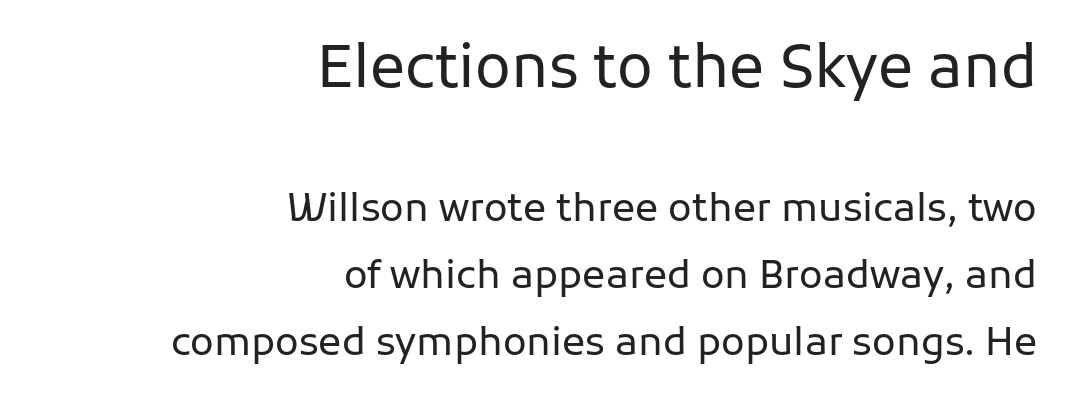
Honestly, there is no underline to notice here at all. The passage shown is typed in a proportional face where columns would drift. The face used here is rendered with its standard letterfit. Typesetter's note — upper block bumped up in size, lower block left smaller.
